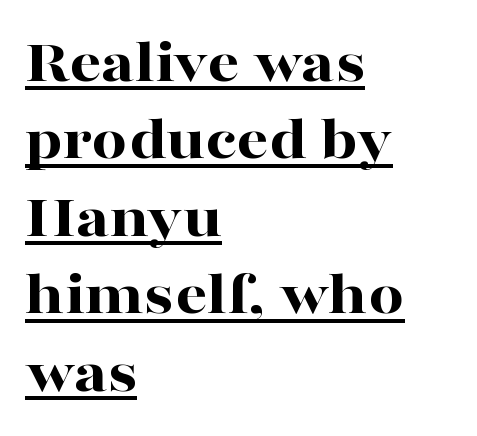
The image shows 63 px bold, wide serif type, upright; set left-aligned, line spacing 1.23x, normal letter spacing, underlined; high stroke contrast and a medium x-height.
